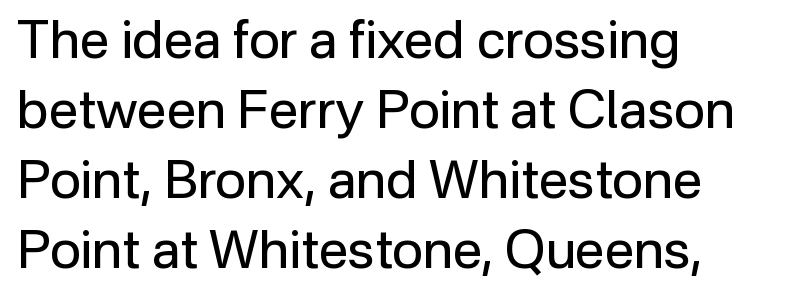
{"serif": "no", "italic": "no", "bold": "no", "weight": "regular", "width": "normal", "stroke_contrast": "low", "x_height": "medium", "monospaced": "no", "underline": "no", "align": "left", "line_spacing": "normal", "line_spacing_ratio": 1.32, "letter_spacing": "normal", "letter_spacing_em": 0.0, "glyph_px": 53}
